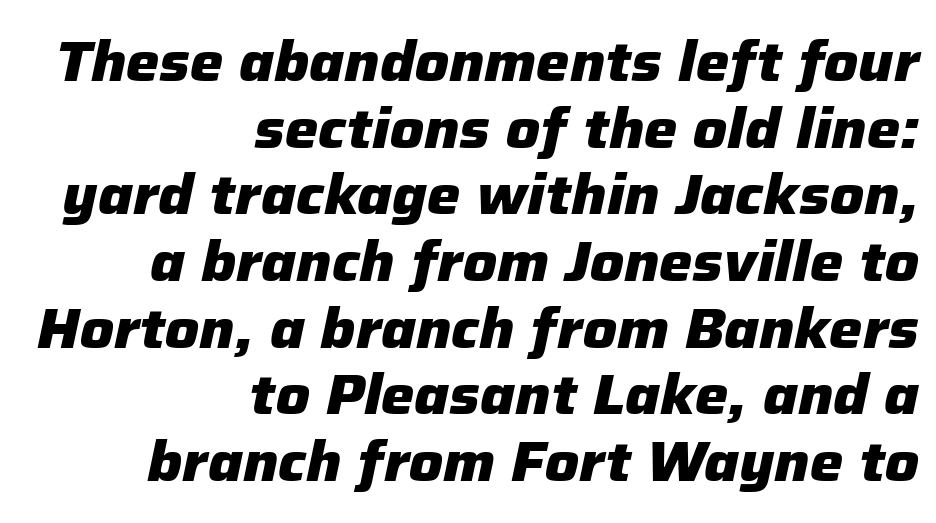
Only glyphs here, with clear space below each row. Spacing between characters is what you'd get straight out of the box. If you drew a ruler down the right edge, every line would touch it. Its strokes are broad and dark, the hallmark of bold type. Spacing verdict: proportional, widths tailored to each character.
